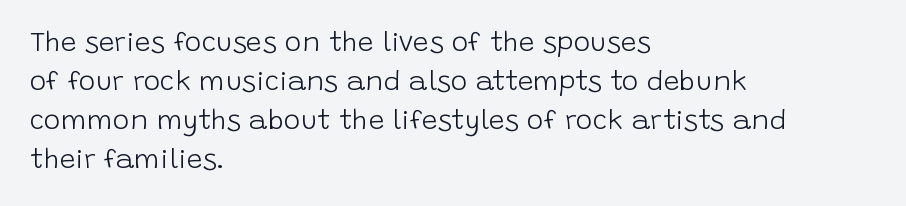
The baseline area is clear. Think of a printed novel: that variable character pitch is what you see here. It's the straight-up-and-down kind of type. Tracking value appears to be zero — textbook default spacing. A sans-serif font was chosen for this passage. Short and long lines alike share a common starting point at left.
